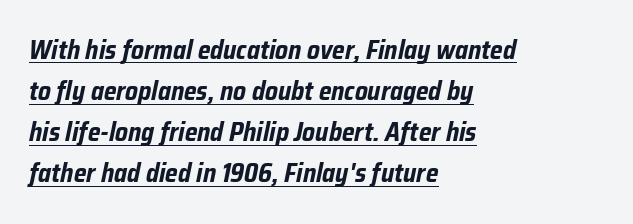
{"italic": "yes", "lean": "right", "slant_degrees": 12, "bold": "yes", "underline": "yes", "align": "left", "line_spacing": "normal", "line_spacing_ratio": 1.58, "letter_spacing": "normal", "letter_spacing_em": 0.0, "glyph_px": 26}
